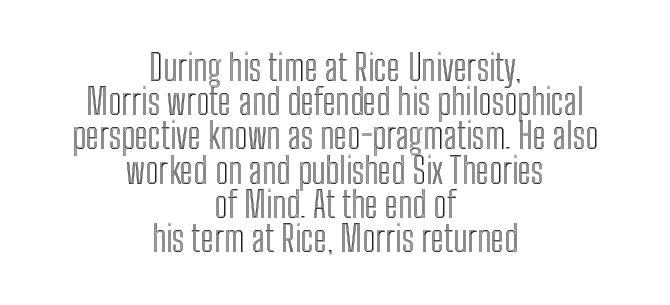
The image shows 36 px condensed type, upright; set centered, tight line spacing (0.95x), normal letter spacing, not underlined; a medium x-height.
